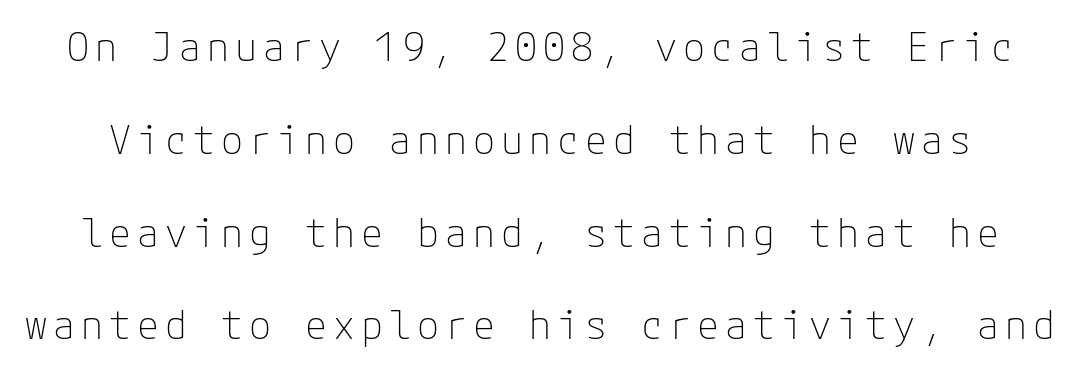
Q: Is the text bold? A: No.
Q: Is the text italic (slanted)? A: No, it is upright.
Q: Is the typeface a serif or a sans-serif typeface? A: Sans-serif.
Q: Is the text underlined? A: No.
Q: Is the spacing between lines tight, normal or loose? A: Loose.
Q: Width (condensed, normal, or wide)? A: Normal.
Q: Stroke contrast? A: Low.
Q: x-height? A: Medium.
